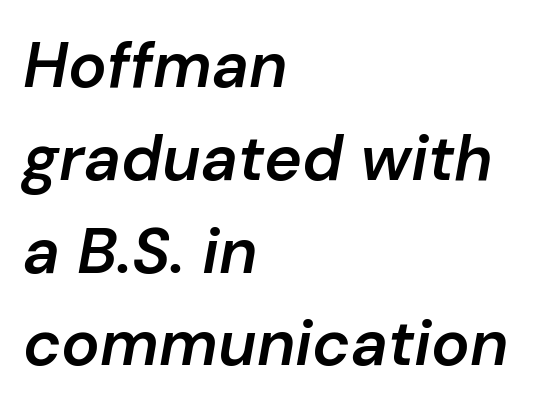
Q: Is the text bold? A: Semi-bold.
Q: Is the text italic (slanted)? A: Yes, it leans right by about 10 degrees.
Q: Is the text underlined? A: No.
Q: How is the paragraph aligned? A: Left-aligned.
Q: Is the spacing between letters normal or unusually wide? A: Normal.
Q: Is the spacing between lines tight, normal or loose? A: Normal.
Q: Width (condensed, normal, or wide)? A: Normal.
Q: Stroke contrast? A: Low.
Q: x-height? A: Medium.
Q: Monospaced? A: No.
